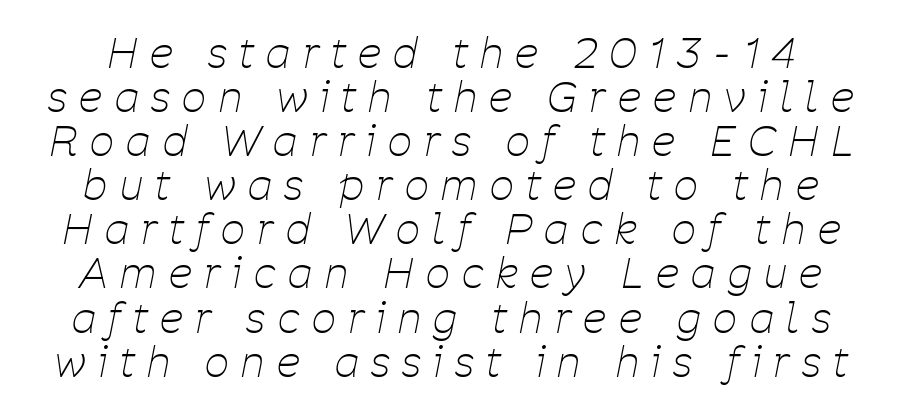
Q: Is the text bold? A: No.
Q: Is the text italic (slanted)? A: Yes, it leans right by about 11 degrees.
Q: Is the text underlined? A: No.
Q: Is the spacing between letters normal or unusually wide? A: Unusually wide.
Q: Is the spacing between lines tight, normal or loose? A: Tight.
Q: Width (condensed, normal, or wide)? A: Condensed.
Q: Stroke contrast? A: Low.
Q: x-height? A: Medium.
Q: Monospaced? A: No.
